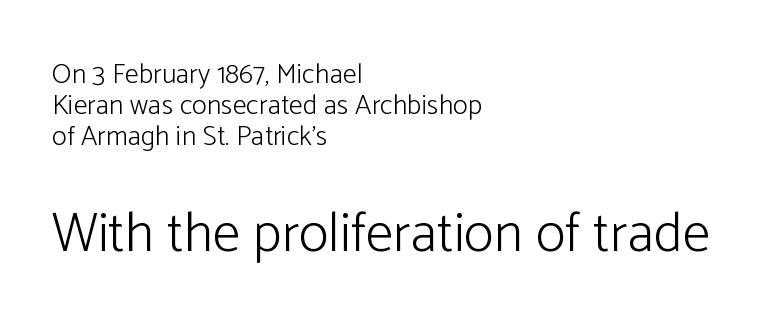
Here the glyphs are tracked normally, forming tight word shapes. The rendering anchors every line to the left-hand side. Unmarked baselines from the first word to the last. This is roman type, the default non-slanted kind. The designer gave the closing block more size than the opening block.
